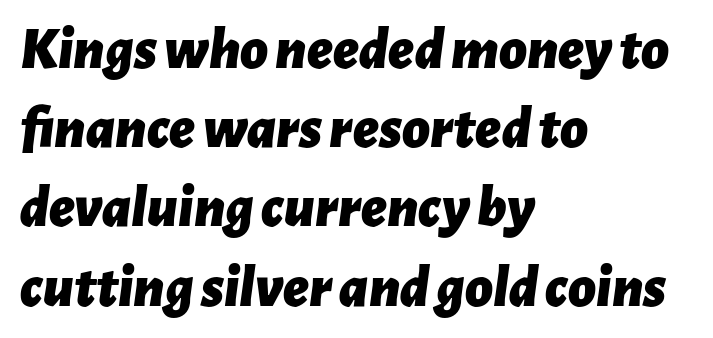
{"italic": "yes", "lean": "right", "slant_degrees": 7, "bold": "yes", "weight": "bold", "width": "normal", "stroke_contrast": "low", "x_height": "medium", "monospaced": "no", "underline": "no", "align": "left", "line_spacing": "normal", "line_spacing_ratio": 1.32, "letter_spacing": "normal", "letter_spacing_em": 0.0, "glyph_px": 60}
